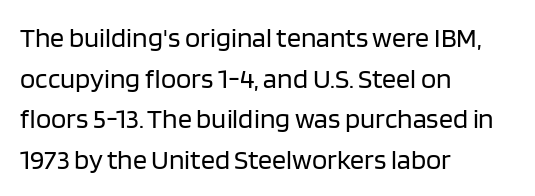
Is the letter spacing exaggerated? No — it looks like the ordinary default. No feet cap the strokes, marking this as sans-serif type. Here the designer chose a conventional face with non-uniform glyph widths. Heaviness? Minimal to ordinary, like unemphasized prose.
